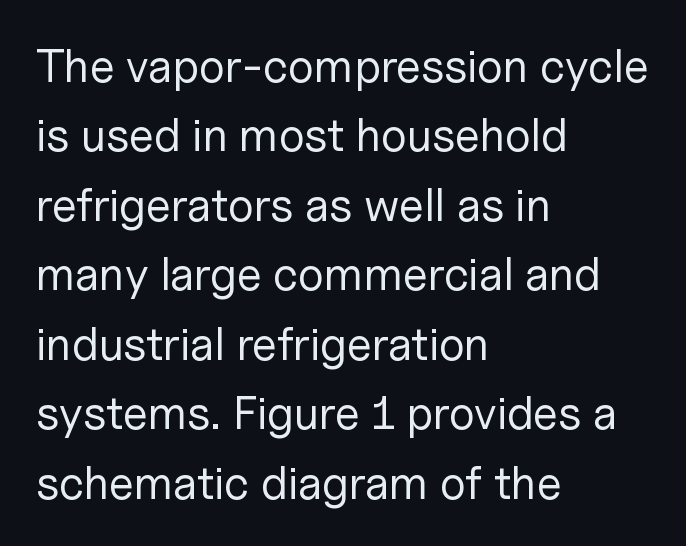
Unlike a traditional serif, this face leaves its strokes unadorned. A typesetter would call this leading conventional body-copy spacing. This sample has the flowing, uneven cadence of proportional lettering. The tracking reads as untouched default to a designer's eye. Letters rest on an invisible, unmarked baseline.
